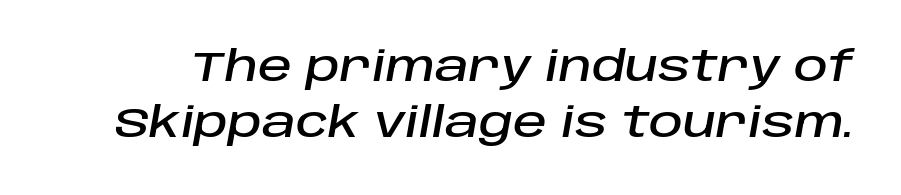
Q: Is the text italic (slanted)? A: Yes, it leans right by about 10 degrees.
Q: Is the text underlined? A: No.
Q: Is the spacing between letters normal or unusually wide? A: Normal.
Q: Is the spacing between lines tight, normal or loose? A: Normal.
Q: Width (condensed, normal, or wide)? A: Normal.
Q: Stroke contrast? A: Low.
Q: x-height? A: Large.
Q: Monospaced? A: No.
